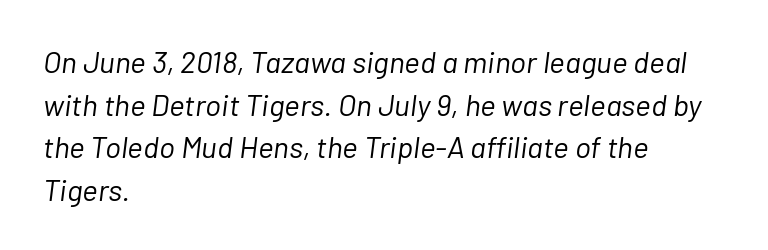
This sample has the flowing, uneven cadence of proportional lettering. Plain, unruled lines of type. Students, observe: this is what conventionally led text looks like. These glyphs show unthickened strokes, regular width or finer. Honestly, the letter spacing is just normal — you wouldn't notice it. A student would call this left alignment; a typographer would say flush left, rag right.
